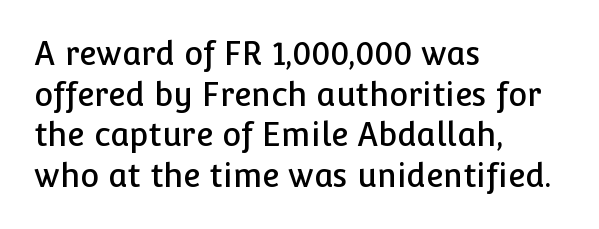
The image shows 32 px sans-serif type, upright; set left-aligned, normal line spacing (1.27x), normal letter spacing, not underlined; low stroke contrast and a medium x-height.
